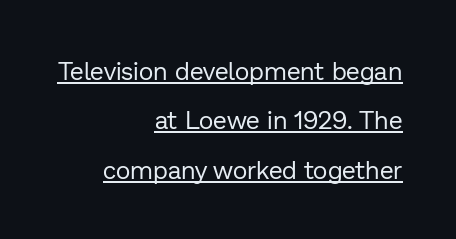
{"italic": "no", "bold": "no", "underline": "yes", "align": "right", "line_spacing": "loose", "line_spacing_ratio": 1.98, "letter_spacing": "normal", "letter_spacing_em": 0.0, "glyph_px": 25}
